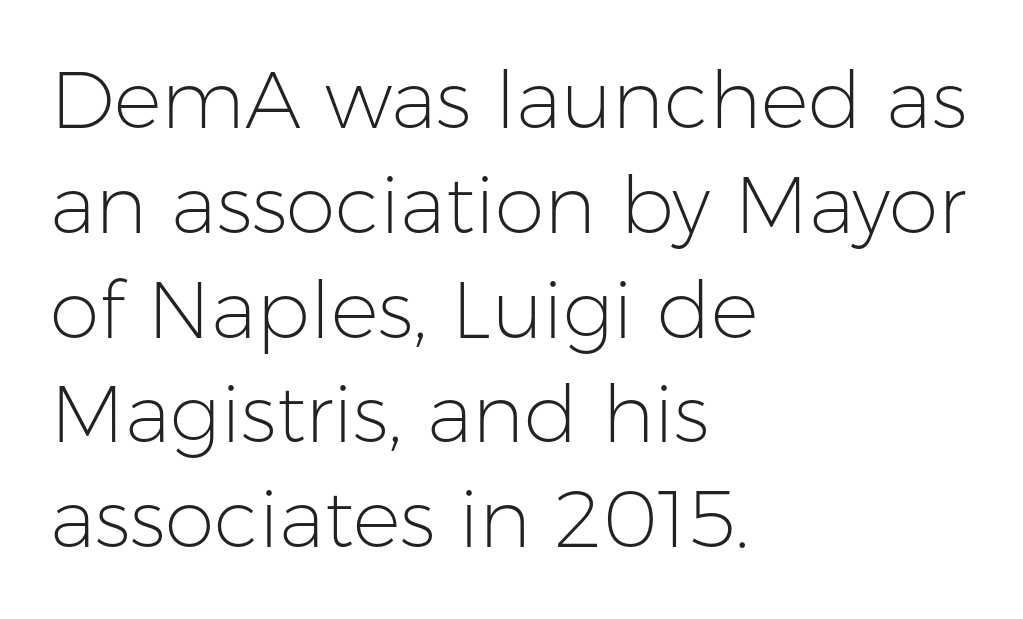
Caption: standard tracking, unaltered. The zone under the glyphs is completely vacant. Baseline-to-baseline distance is the conventional proportion of letter height. Is the type heavy? It reads as light-to-regular instead. The face used here is proportionally spaced, like ordinary book or web type.
